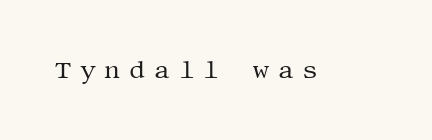
The image shows 25 px text type, upright; set unusually wide letter spacing (+0.35 em), not underlined.
